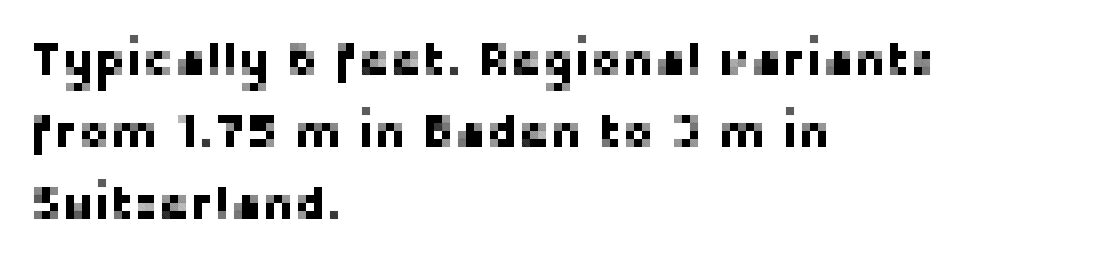
{"serif": "no", "italic": "no", "width": "normal", "stroke_contrast": "low", "x_height": "medium", "monospaced": "no", "underline": "no", "align": "left", "line_spacing": "normal", "line_spacing_ratio": 1.5, "letter_spacing": "normal", "letter_spacing_em": 0.0, "glyph_px": 48}
